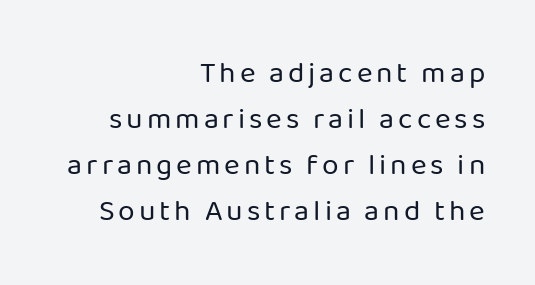
Q: Is the text bold? A: No.
Q: Is the text italic (slanted)? A: No, it is upright.
Q: Is the typeface a serif or a sans-serif typeface? A: Sans-serif.
Q: Is the text underlined? A: No.
Q: How is the paragraph aligned? A: Right-aligned.
Q: Is the spacing between lines tight, normal or loose? A: Normal.
Q: Width (condensed, normal, or wide)? A: Normal.
Q: Stroke contrast? A: Low.
Q: x-height? A: Medium.
Q: Monospaced? A: No.
